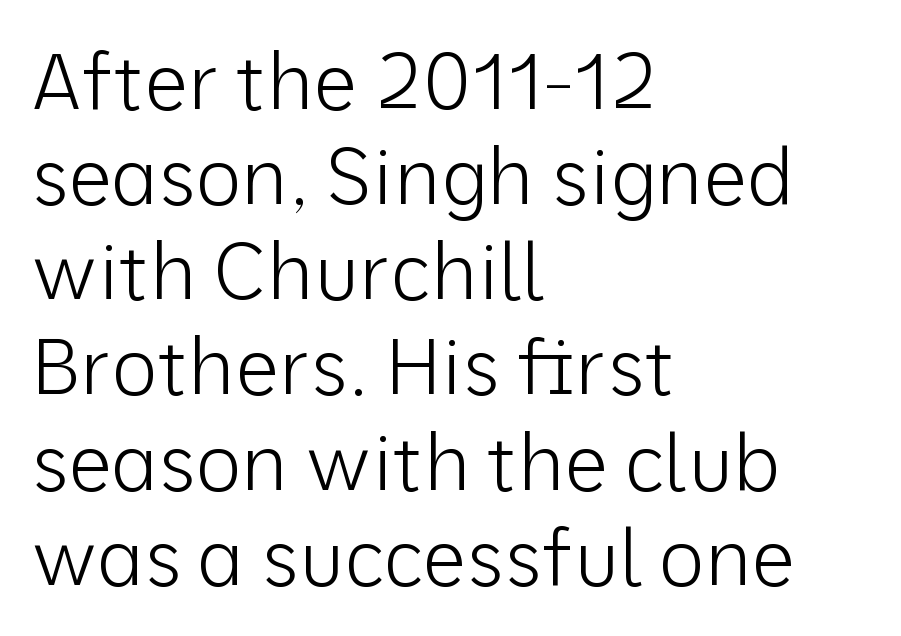
Characters follow at the spacing the type designer built in. Type without underlining. The text was rendered using a sans face with plain stroke endings. All the whitespace from short lines collects on the right.
